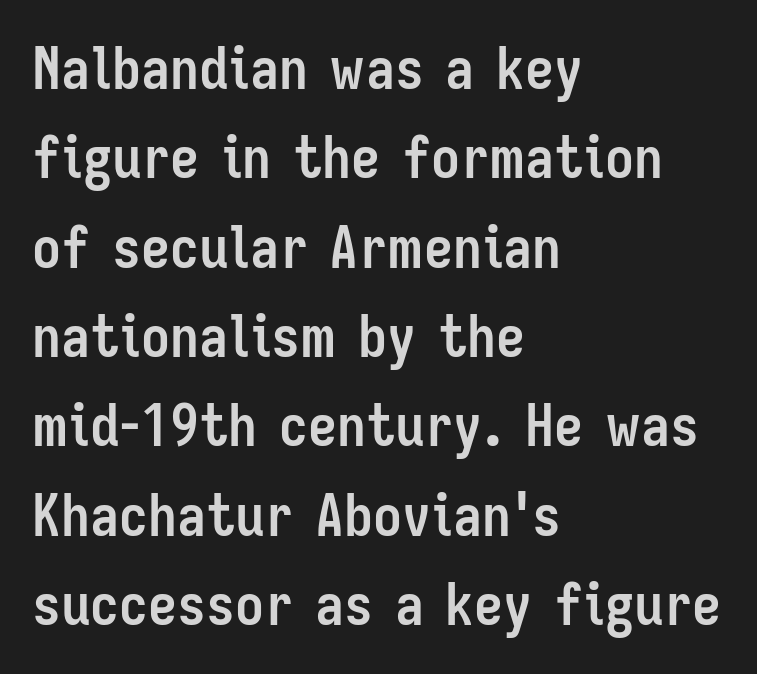
These lines sit exactly where default settings would place them. Examine the stroke ends and you'll find no serifs. In terms of posture, this sample is upright. The foot of each line stays bare and open.
